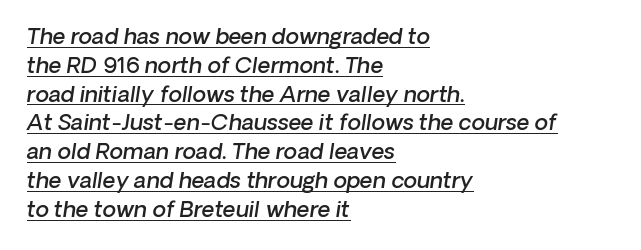
{"bold": "semi", "underline": "yes", "align": "left", "line_spacing": "normal", "line_spacing_ratio": 1.31, "letter_spacing": "normal", "letter_spacing_em": 0.0, "glyph_px": 22}
